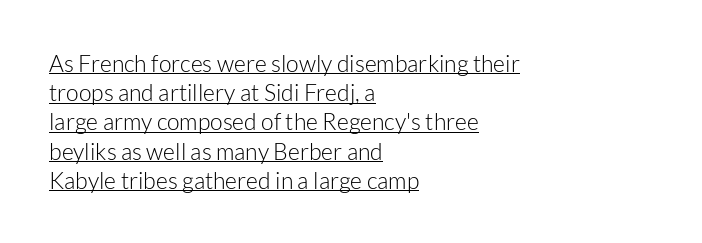
Q: Is the text bold? A: No.
Q: Is the text italic (slanted)? A: No, it is upright.
Q: Is the text underlined? A: Yes.
Q: How is the paragraph aligned? A: Left-aligned.
Q: Is the spacing between letters normal or unusually wide? A: Normal.
Q: Is the spacing between lines tight, normal or loose? A: Normal.
